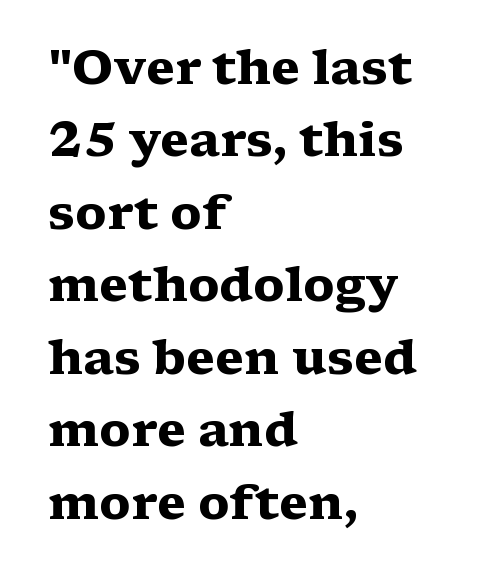
The image shows 48 px heavy, wide serif type, upright; set left-aligned, normal line spacing (1.51x), normal letter spacing, not underlined; medium stroke contrast and a medium x-height.
